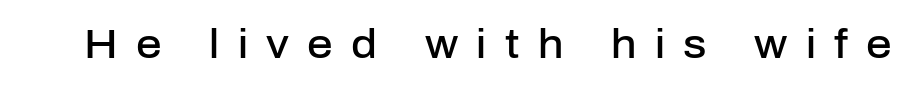
{"serif": "no", "italic": "no", "bold": "semi", "weight": "semibold", "width": "normal", "stroke_contrast": "low", "x_height": "medium", "monospaced": "no", "underline": "no", "letter_spacing": "wide", "letter_spacing_em": 0.46, "glyph_px": 40}
